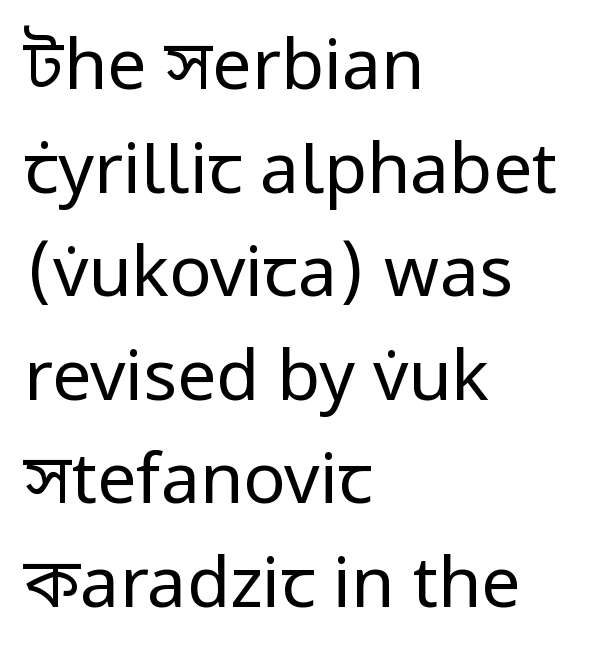
The image shows 70 px regular-weight sans-serif type, upright; set left-aligned, normal line spacing (1.48x), normal letter spacing, not underlined; low stroke contrast and a medium x-height.
